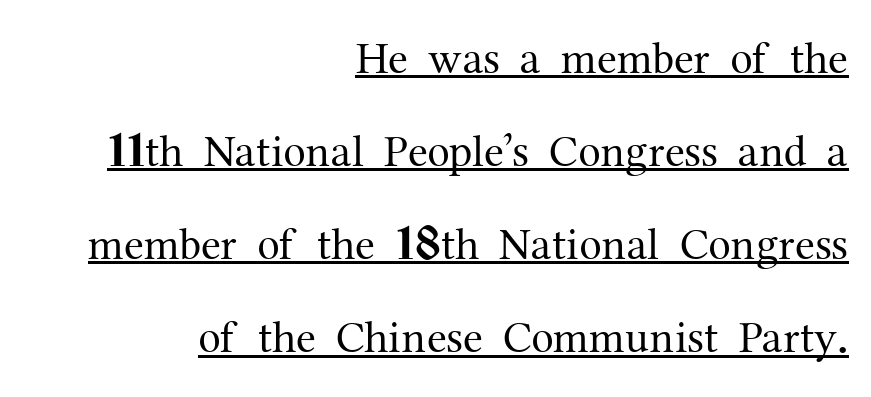
Q: Is the text bold? A: No.
Q: Is the text italic (slanted)? A: No, it is upright.
Q: Is the typeface a serif or a sans-serif typeface? A: Serif.
Q: Is the text underlined? A: Yes.
Q: How is the paragraph aligned? A: Right-aligned.
Q: Is the spacing between letters normal or unusually wide? A: Normal.
Q: Is the spacing between lines tight, normal or loose? A: Loose.
Q: Width (condensed, normal, or wide)? A: Normal.
Q: Stroke contrast? A: Medium.
Q: x-height? A: Medium.
Q: Monospaced? A: No.
